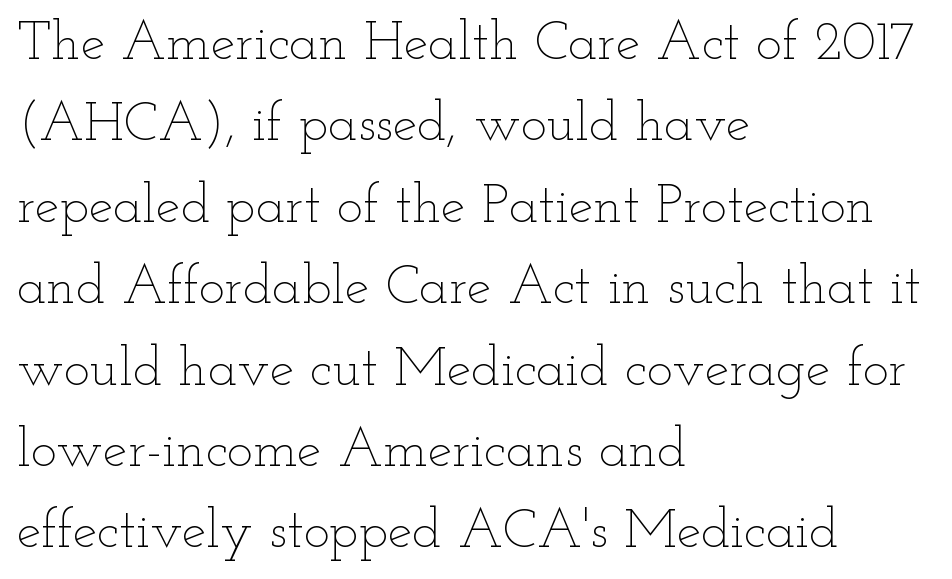
Q: Is the text bold? A: No.
Q: Is the text italic (slanted)? A: No, it is upright.
Q: Is the text underlined? A: No.
Q: How is the paragraph aligned? A: Left-aligned.
Q: Is the spacing between letters normal or unusually wide? A: Normal.
Q: Is the spacing between lines tight, normal or loose? A: Normal.
Q: Width (condensed, normal, or wide)? A: Wide.
Q: Stroke contrast? A: Low.
Q: x-height? A: Small.
Q: Monospaced? A: No.
